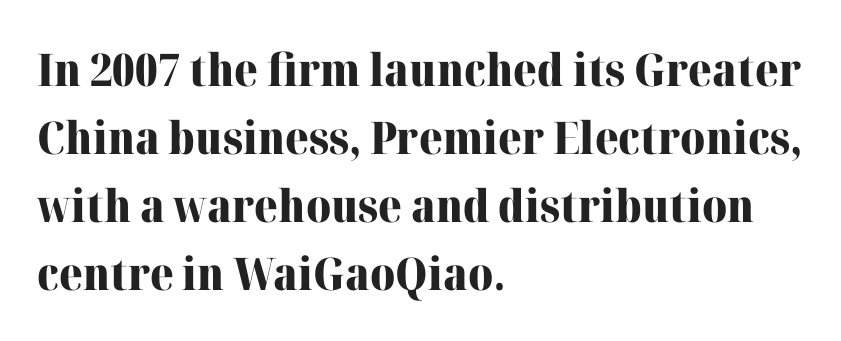
Q: Is the text bold? A: Yes.
Q: Is the text italic (slanted)? A: No, it is upright.
Q: Is the typeface a serif or a sans-serif typeface? A: Serif.
Q: Is the text underlined? A: No.
Q: How is the paragraph aligned? A: Left-aligned.
Q: Is the spacing between letters normal or unusually wide? A: Normal.
Q: Is the spacing between lines tight, normal or loose? A: Normal.
Q: Width (condensed, normal, or wide)? A: Normal.
Q: Stroke contrast? A: High.
Q: x-height? A: Medium.
Q: Monospaced? A: No.
